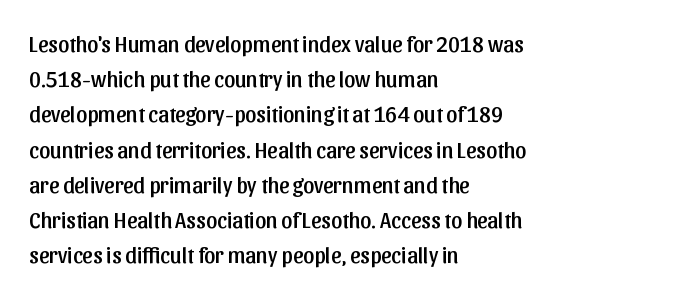
The image shows 22 px text type, upright; set left-aligned, normal line spacing (1.6x), normal letter spacing, not underlined.
